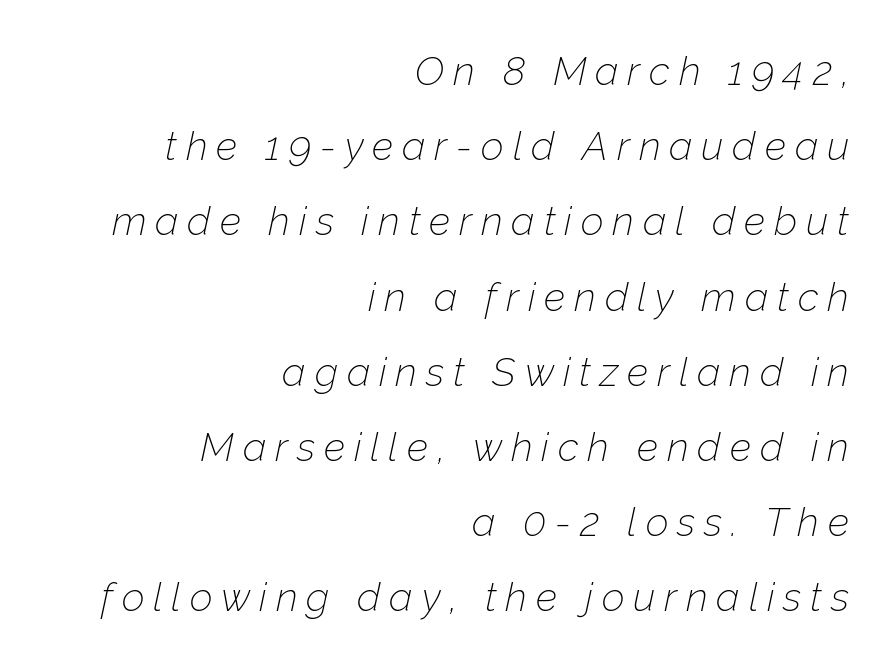
The image shows 40 px thin type, italic (leaning right); set right-aligned, line spacing 1.88x, unusually wide letter spacing (+0.22 em), not underlined; low stroke contrast and a medium x-height.
